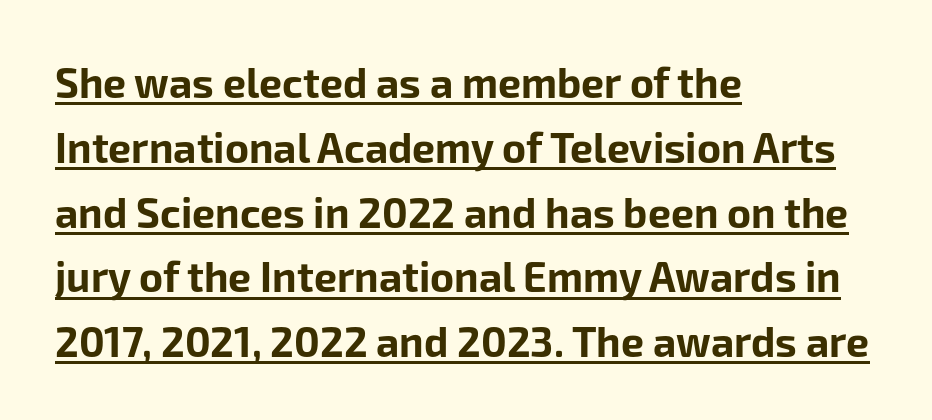
{"serif": "no", "italic": "no", "bold": "yes", "weight": "bold", "width": "normal", "stroke_contrast": "low", "x_height": "medium", "monospaced": "no", "underline": "yes", "align": "left", "line_spacing": "normal", "line_spacing_ratio": 1.58, "letter_spacing": "normal", "letter_spacing_em": 0.0, "glyph_px": 41}
